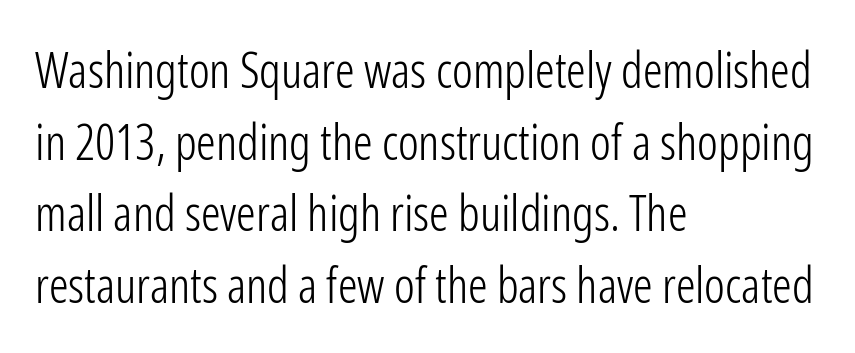
Q: Is the text bold? A: No.
Q: Is the text italic (slanted)? A: No, it is upright.
Q: Is the typeface a serif or a sans-serif typeface? A: Sans-serif.
Q: Is the text underlined? A: No.
Q: How is the paragraph aligned? A: Left-aligned.
Q: Is the spacing between letters normal or unusually wide? A: Normal.
Q: Is the spacing between lines tight, normal or loose? A: Normal.
Q: Width (condensed, normal, or wide)? A: Condensed.
Q: Stroke contrast? A: Low.
Q: x-height? A: Medium.
Q: Monospaced? A: No.
